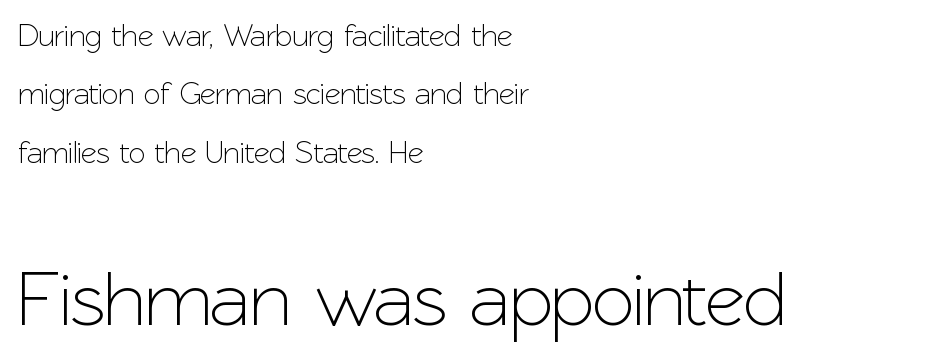
Classification — sans serif. Posture: straight, roman, zero tilt. The passage shown is typed in a proportional face where columns would drift. Glance below the letters and you will spot only blank space. Layout note: lines flush left. Which of the two is more prominent by size? The second, at the bottom.
